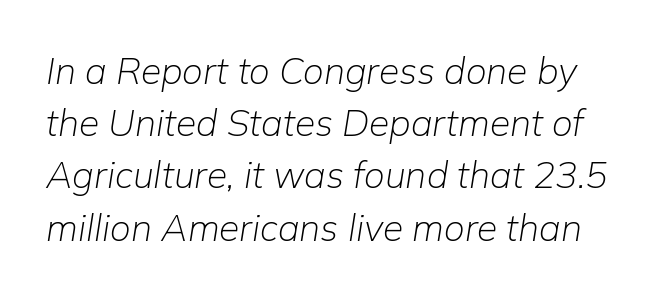
Q: Is the text bold? A: No.
Q: Is the text italic (slanted)? A: Yes, it leans right by about 9 degrees.
Q: Is the text underlined? A: No.
Q: Is the spacing between letters normal or unusually wide? A: Normal.
Q: Is the spacing between lines tight, normal or loose? A: Normal.
Q: Width (condensed, normal, or wide)? A: Normal.
Q: Stroke contrast? A: Low.
Q: x-height? A: Medium.
Q: Monospaced? A: No.
